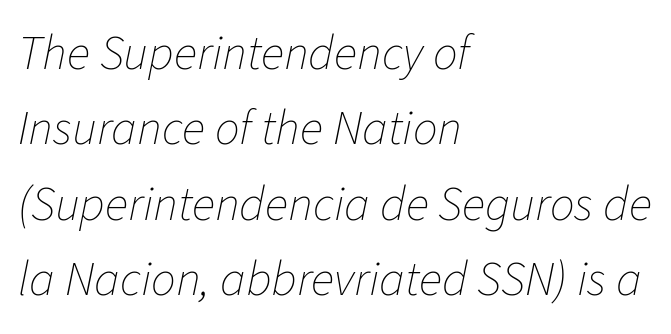
The image shows 49 px thin type, italic (leaning right); set left-aligned, normal line spacing (1.54x), normal letter spacing, not underlined; low stroke contrast and a medium x-height.
